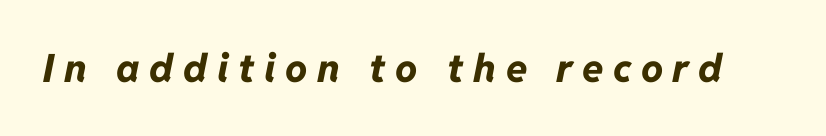
Q: Is the text bold? A: Yes.
Q: Is the text italic (slanted)? A: Yes, it leans right by about 11 degrees.
Q: Is the text underlined? A: No.
Q: Is the spacing between letters normal or unusually wide? A: Unusually wide.
Q: Width (condensed, normal, or wide)? A: Normal.
Q: Stroke contrast? A: Low.
Q: x-height? A: Medium.
Q: Monospaced? A: No.
